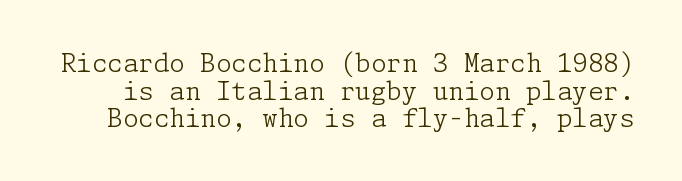
The image shows 25 px text type, upright; set tight line spacing (1.11x), normal letter spacing, not underlined.
